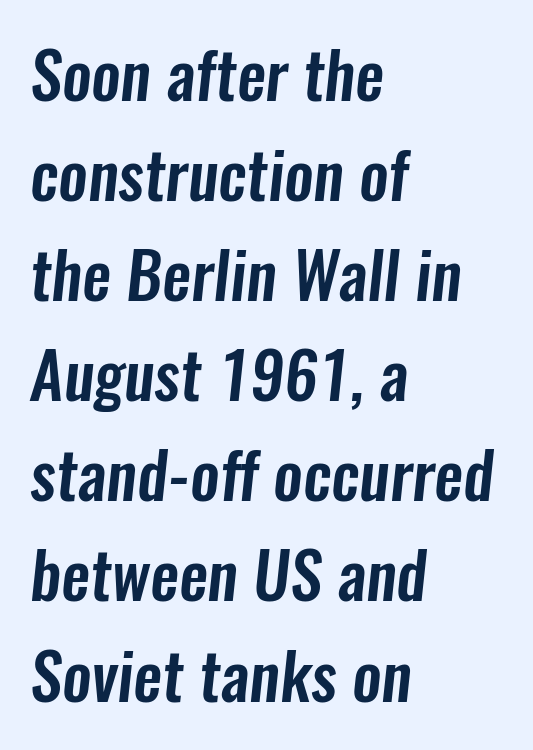
{"serif": "no", "width": "condensed", "stroke_contrast": "low", "x_height": "medium", "monospaced": "no", "underline": "no", "align": "left", "line_spacing": "normal", "line_spacing_ratio": 1.54, "letter_spacing": "normal", "letter_spacing_em": 0.0, "glyph_px": 65}
